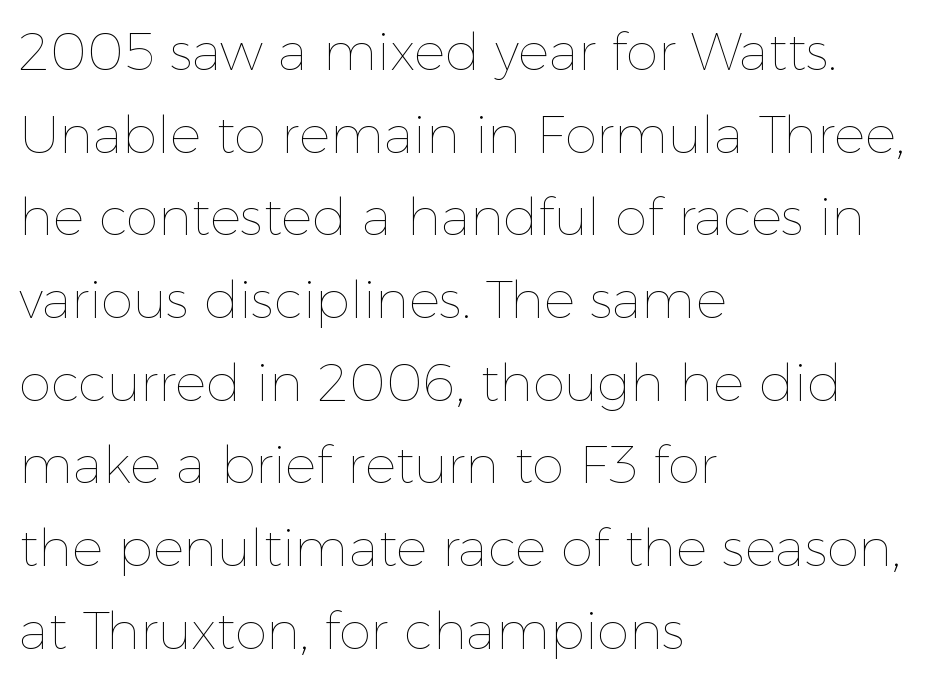
The face looks like a standard text weight, possibly lighter. The space between consecutive lines is moderate. The letters advance in unequal steps, a hallmark of proportional type. Letters rest on an invisible, unmarked baseline. Horizontal alignment here is leftward, the default for most running prose.
